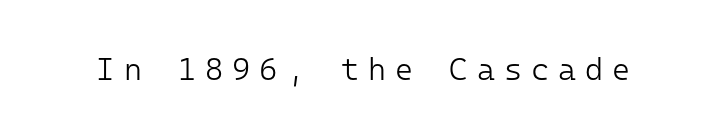
Q: Is the text bold? A: No.
Q: Is the text italic (slanted)? A: No, it is upright.
Q: Is the typeface a serif or a sans-serif typeface? A: Sans-serif.
Q: Is the text underlined? A: No.
Q: Is the spacing between letters normal or unusually wide? A: Unusually wide.
Q: Width (condensed, normal, or wide)? A: Normal.
Q: Stroke contrast? A: Low.
Q: x-height? A: Medium.
Q: Monospaced? A: Yes.
